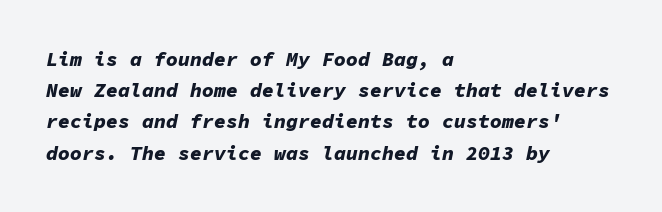
Q: Is the text bold? A: Yes.
Q: Is the text italic (slanted)? A: Yes, it leans right by about 11 degrees.
Q: Is the text underlined? A: No.
Q: How is the paragraph aligned? A: Left-aligned.
Q: Is the spacing between letters normal or unusually wide? A: Normal.
Q: Is the spacing between lines tight, normal or loose? A: Normal.
